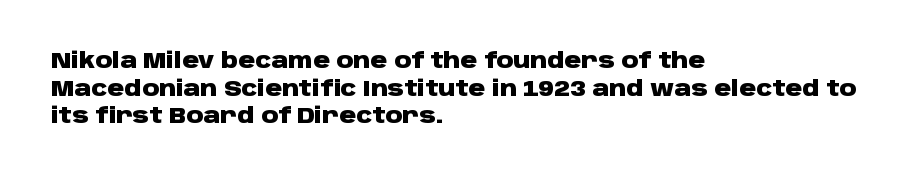
It's the straight-up-and-down kind of type. The words here are not underlined. Summary of vertical rhythm: regular, with standard interline spacing. Alignment: flush left. The rendering keeps characters at their native spacing.
